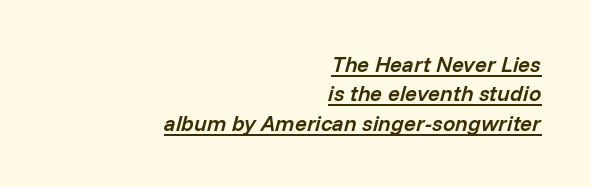
The image shows 22 px text type, italic (leaning right); set right-aligned, normal line spacing (1.33x), normal letter spacing, underlined.
